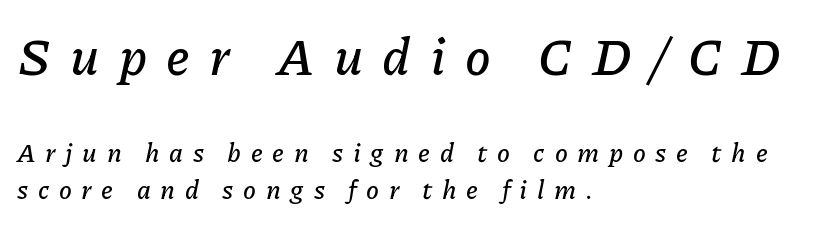
Leading matches the norm, producing a regular column. Each letter keeps its own natural width here, so spacing adapts to shape. Character size in the leading block exceeds that of the trailing block. Rule under the text: the space is simply empty.
